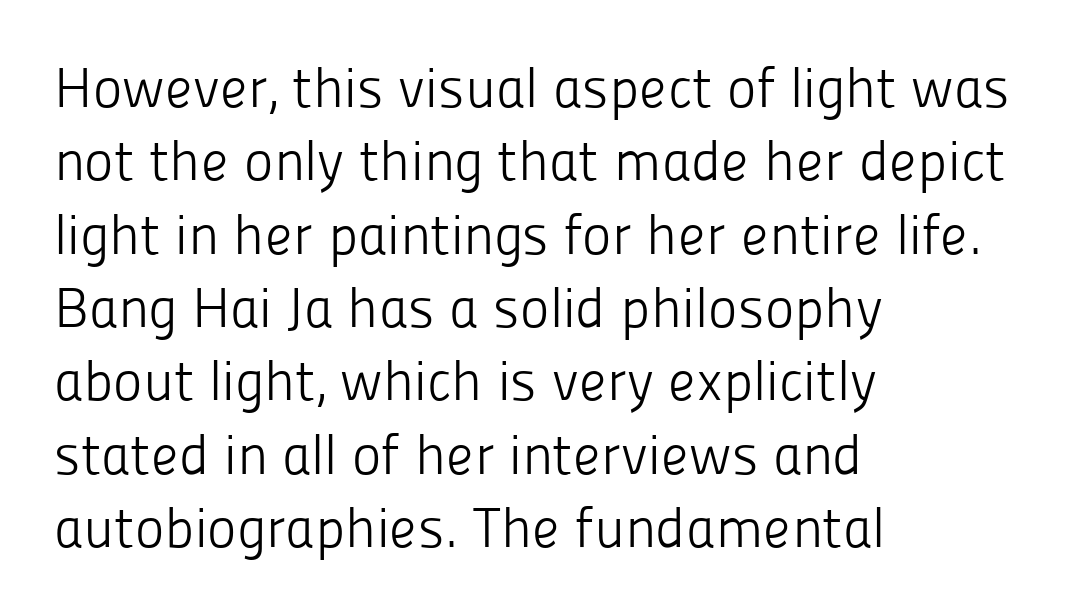
{"serif": "no", "italic": "no", "bold": "no", "weight": "light", "width": "normal", "stroke_contrast": "low", "x_height": "medium", "monospaced": "no", "underline": "no", "align": "left", "line_spacing": "normal", "line_spacing_ratio": 1.31, "letter_spacing": "normal", "letter_spacing_em": 0.0, "glyph_px": 56}
